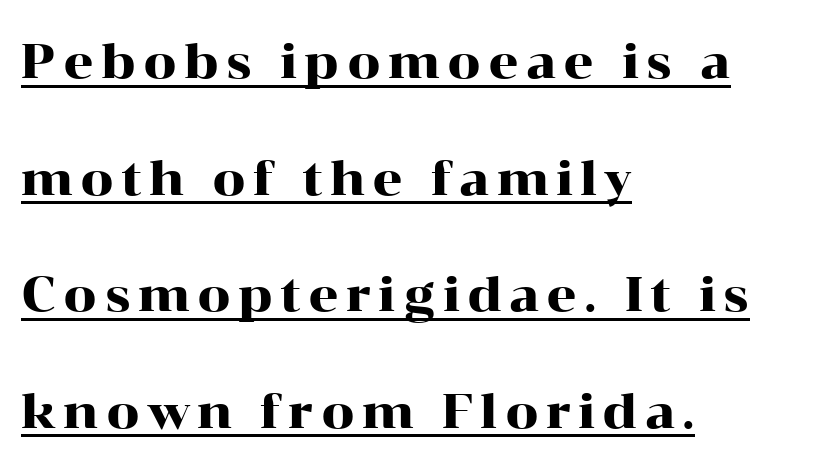
Q: Is the text italic (slanted)? A: No, it is upright.
Q: Is the typeface a serif or a sans-serif typeface? A: Serif.
Q: Is the text underlined? A: Yes.
Q: How is the paragraph aligned? A: Left-aligned.
Q: Is the spacing between lines tight, normal or loose? A: Loose.
Q: Width (condensed, normal, or wide)? A: Wide.
Q: Stroke contrast? A: High.
Q: x-height? A: Medium.
Q: Monospaced? A: No.
